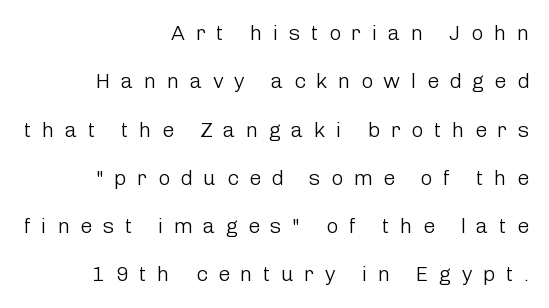
{"italic": "no", "bold": "no", "underline": "no", "align": "right", "line_spacing": "loose", "line_spacing_ratio": 2.3, "letter_spacing": "wide", "letter_spacing_em": 0.5, "glyph_px": 21}
